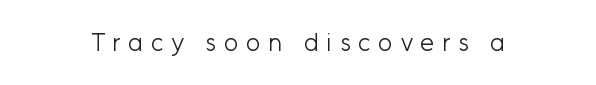
Q: Is the text bold? A: No.
Q: Is the text italic (slanted)? A: No, it is upright.
Q: Is the text underlined? A: No.
Q: Is the spacing between letters normal or unusually wide? A: Unusually wide.
